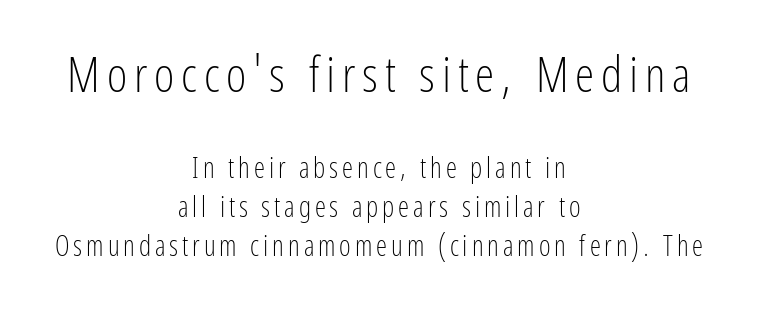
You could not count columns in this text — the font is proportionally spaced. The more generous point size was reserved for the upper chunk. In terms of letterform style, serifs are entirely absent. In terms of posture, this sample is upright. This sample is center-justified, so both line endings float freely.
